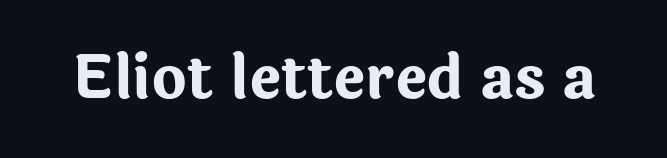
Does extra space separate the letters? No, they use regular spacing. Are there feet on the stems? There aren't — it's a sans. Here the designer chose a conventional face with non-uniform glyph widths. Letters rest on an invisible, unmarked baseline. The letters stand upright; this is a roman face.
